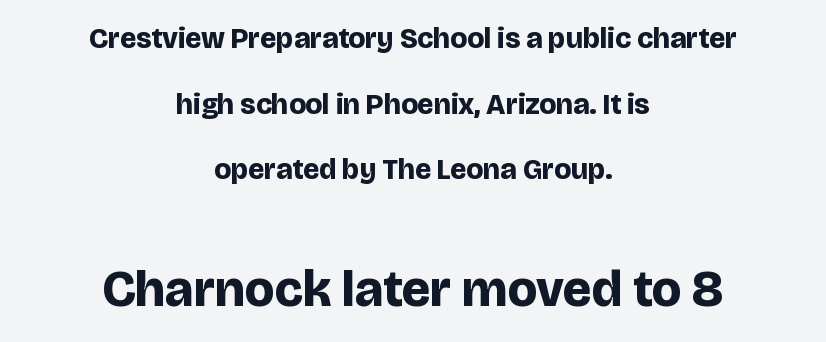
{"serif": "no", "italic": "no", "bold": "yes", "weight": "bold", "width": "normal", "stroke_contrast": "low", "x_height": "large", "monospaced": "no", "underline": "no", "align": "center", "line_spacing": "loose", "line_spacing_ratio": 2.26, "letter_spacing": "normal", "letter_spacing_em": 0.0, "larger_block": "second", "size_ratio": 1.76, "glyph_px": 51}
